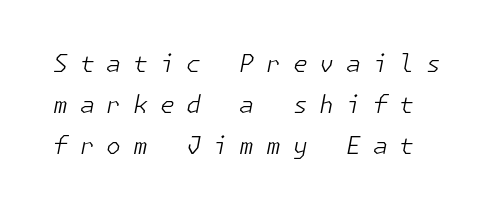
The words here are not underlined. Bold? No — there's no thickening of the strokes. The gaps between neighbouring characters are conspicuously large. The face used here has a pronounced slope to its letters.
